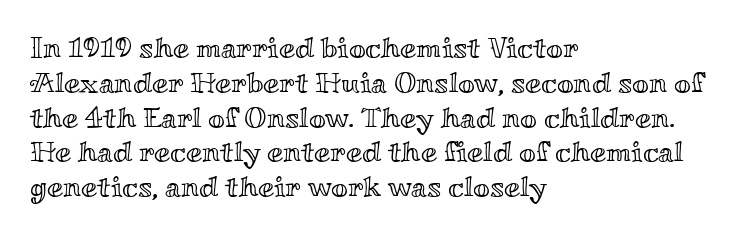
{"italic": "no", "width": "wide", "x_height": "small", "monospaced": "no", "underline": "no", "align": "left", "line_spacing_ratio": 1.2, "letter_spacing": "normal", "letter_spacing_em": 0.0, "glyph_px": 29}
